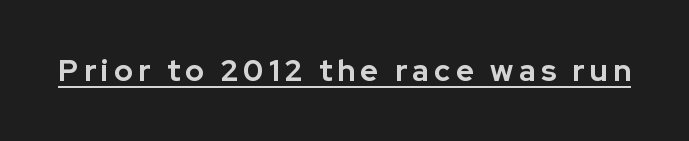
{"serif": "no", "italic": "no", "bold": "yes", "weight": "bold", "width": "normal", "stroke_contrast": "low", "x_height": "medium", "monospaced": "no", "underline": "yes", "glyph_px": 30}
